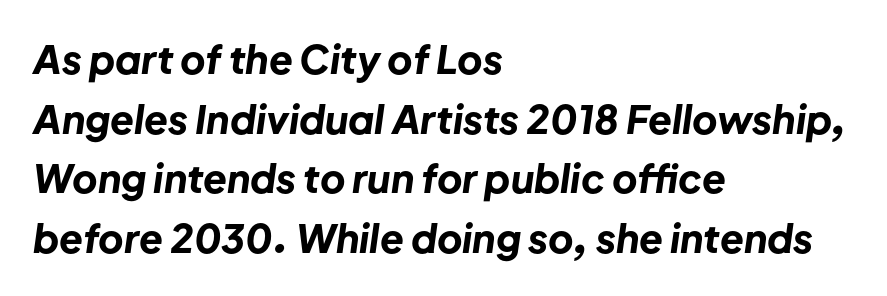
Q: Is the text bold? A: Yes.
Q: Is the text italic (slanted)? A: Yes, it leans right by about 8 degrees.
Q: Is the text underlined? A: No.
Q: How is the paragraph aligned? A: Left-aligned.
Q: Is the spacing between letters normal or unusually wide? A: Normal.
Q: Is the spacing between lines tight, normal or loose? A: Normal.
Q: Width (condensed, normal, or wide)? A: Normal.
Q: Stroke contrast? A: Low.
Q: x-height? A: Medium.
Q: Monospaced? A: No.
